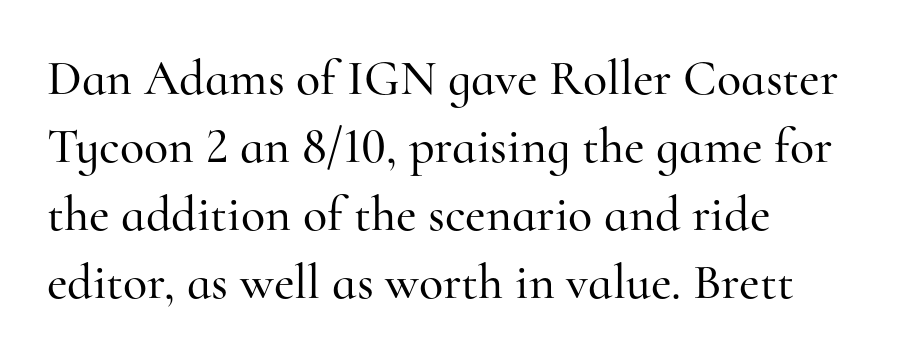
Q: Is the text italic (slanted)? A: No, it is upright.
Q: Is the typeface a serif or a sans-serif typeface? A: Serif.
Q: Is the text underlined? A: No.
Q: How is the paragraph aligned? A: Left-aligned.
Q: Is the spacing between letters normal or unusually wide? A: Normal.
Q: Is the spacing between lines tight, normal or loose? A: Normal.
Q: Width (condensed, normal, or wide)? A: Normal.
Q: Stroke contrast? A: High.
Q: x-height? A: Small.
Q: Monospaced? A: No.
